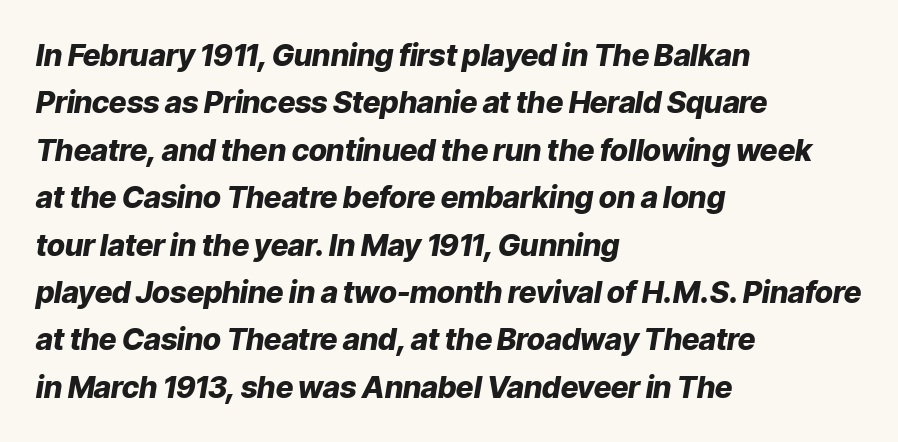
You'd pick this weight for a headline — it's a proper bold. There's an unmistakable incline to the writing here. The line-height multiplier appears to be the usual default. Look at the tracking — it's just the regular setting, nothing added. The glyphs are unaccompanied by any horizontal stroke below them.
